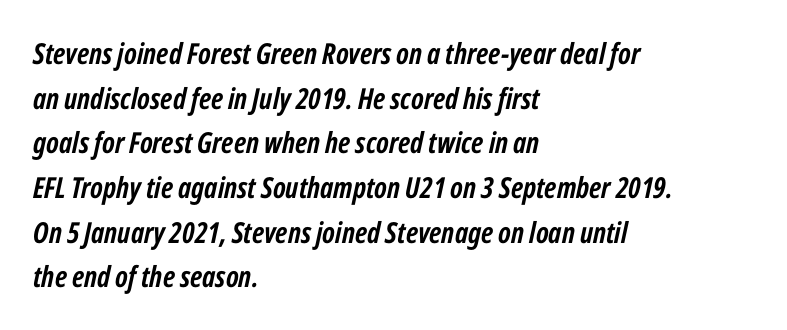
The image shows 29 px semibold, condensed type, italic (leaning right); set left-aligned, normal line spacing (1.54x), normal letter spacing, not underlined; low stroke contrast and a medium x-height.
